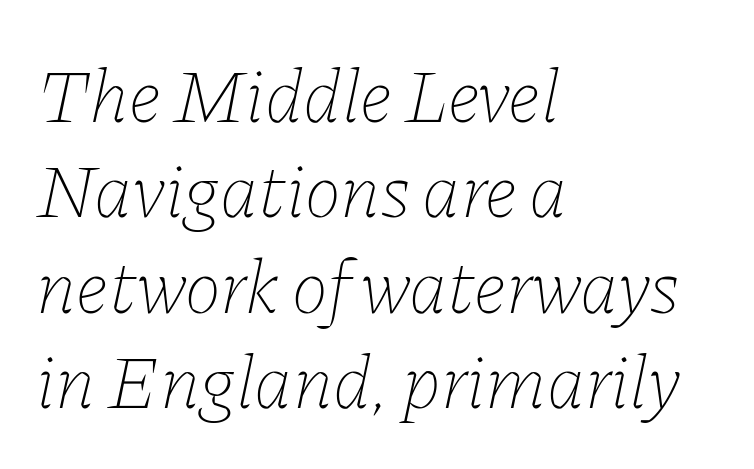
{"italic": "yes", "lean": "right", "slant_degrees": 11, "bold": "no", "weight": "thin", "width": "normal", "stroke_contrast": "low", "x_height": "medium", "monospaced": "no", "underline": "no", "align": "left", "line_spacing_ratio": 1.24, "letter_spacing": "normal", "letter_spacing_em": 0.0, "glyph_px": 77}
